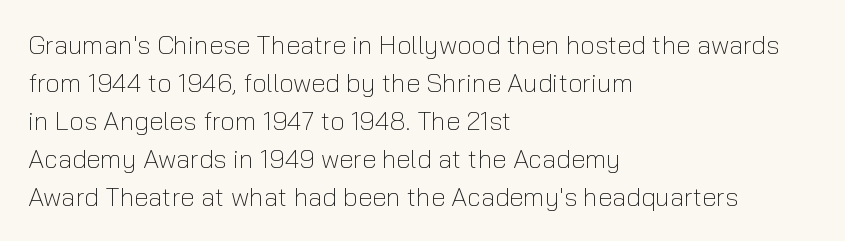
The image shows 26 px text type, upright; set left-aligned, normal line spacing (1.46x), normal letter spacing, not underlined.
